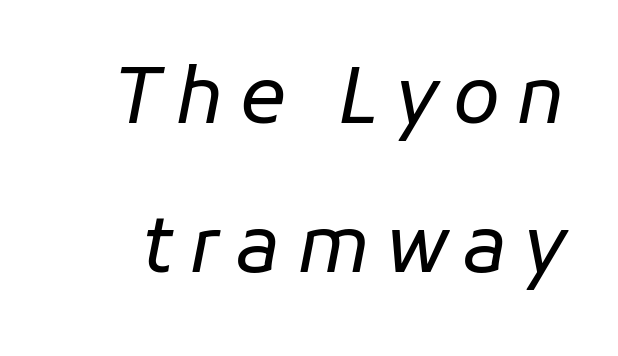
{"italic": "yes", "lean": "right", "slant_degrees": 11, "bold": "no", "weight": "regular", "width": "normal", "stroke_contrast": "low", "x_height": "medium", "monospaced": "no", "underline": "no", "line_spacing": "loose", "line_spacing_ratio": 1.93, "letter_spacing": "wide", "letter_spacing_em": 0.21, "glyph_px": 77}
